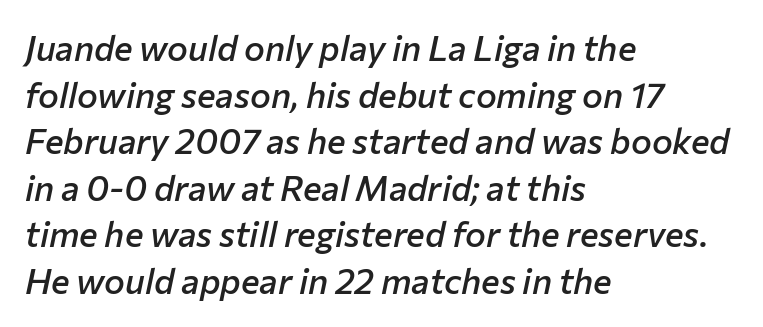
The image shows 35 px semibold type, italic (leaning right); set left-aligned, normal line spacing (1.33x), normal letter spacing, not underlined; low stroke contrast and a medium x-height.
